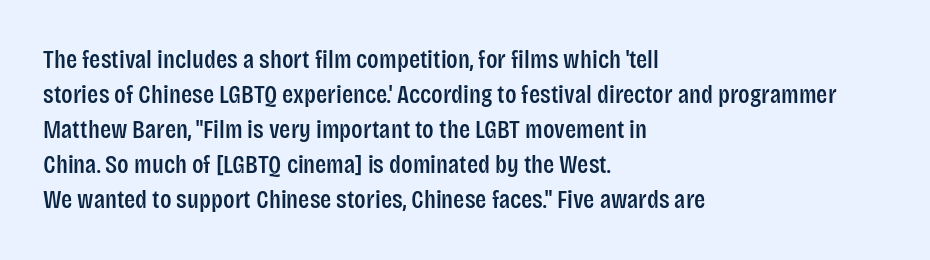
Upright lettering throughout. A classic flush-left, rag-right setting is used for this passage. Underlining? Definitely not there. The passage shown stacks its lines at a standard gap. The letterforms sit shoulder to shoulder at normal distance.
